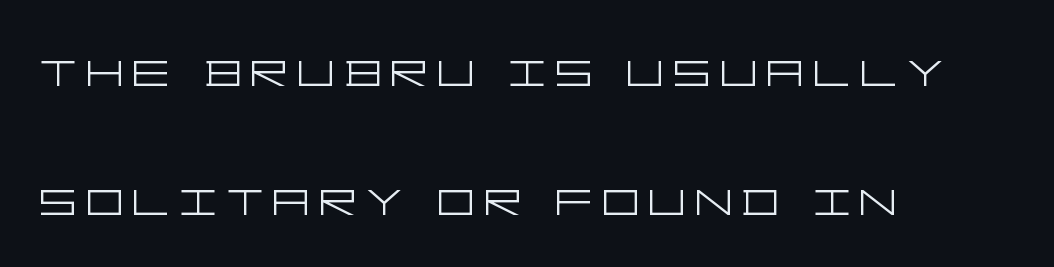
Q: Is the text bold? A: No.
Q: Is the text italic (slanted)? A: No, it is upright.
Q: Is the typeface a serif or a sans-serif typeface? A: Sans-serif.
Q: Is the text underlined? A: No.
Q: How is the paragraph aligned? A: Left-aligned.
Q: Is the spacing between lines tight, normal or loose? A: Loose.
Q: Width (condensed, normal, or wide)? A: Wide.
Q: Stroke contrast? A: Low.
Q: x-height? A: Large.
